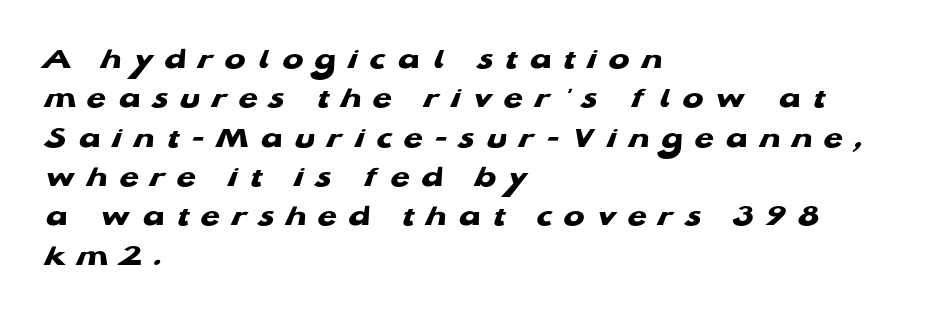
Students, note that the glyphs here are deliberately spaced far apart. This rendering employs a face without finishing strokes, i.e., a sans-serif. Character widths vary here, with narrow letters taking less room than wide ones. A bare baseline throughout the passage.
